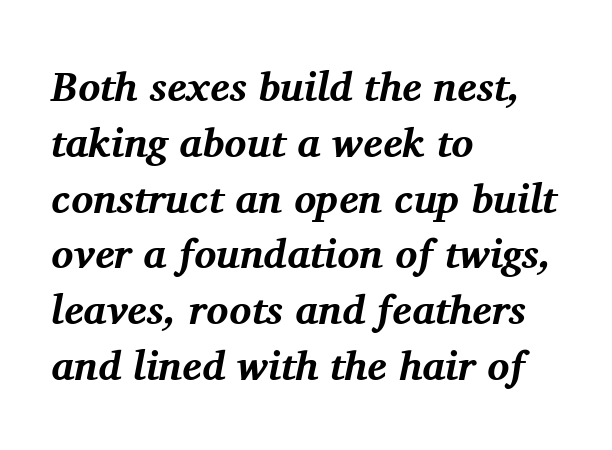
Q: Is the text bold? A: Yes.
Q: Is the text italic (slanted)? A: Yes, it leans right by about 11 degrees.
Q: Is the typeface a serif or a sans-serif typeface? A: Serif.
Q: Is the text underlined? A: No.
Q: How is the paragraph aligned? A: Left-aligned.
Q: Is the spacing between letters normal or unusually wide? A: Normal.
Q: Is the spacing between lines tight, normal or loose? A: Normal.
Q: Width (condensed, normal, or wide)? A: Normal.
Q: Stroke contrast? A: Medium.
Q: x-height? A: Medium.
Q: Monospaced? A: No.
